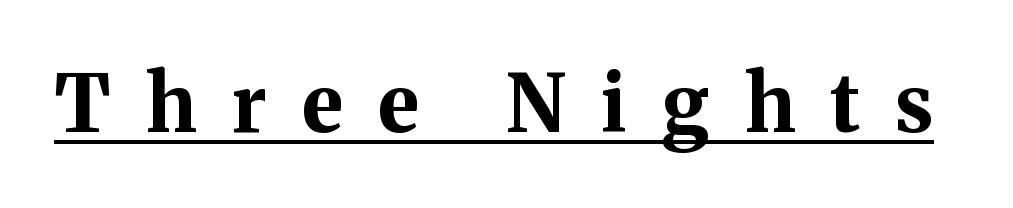
Notice how thick the strokes are: this is what a full bold looks like. The tracking jumps out immediately: characters are airy and widely separated. Observe the serifs anchoring each vertical stroke in this sample. Is this a fixed-width face? No — the glyphs have proportional, varying widths.
